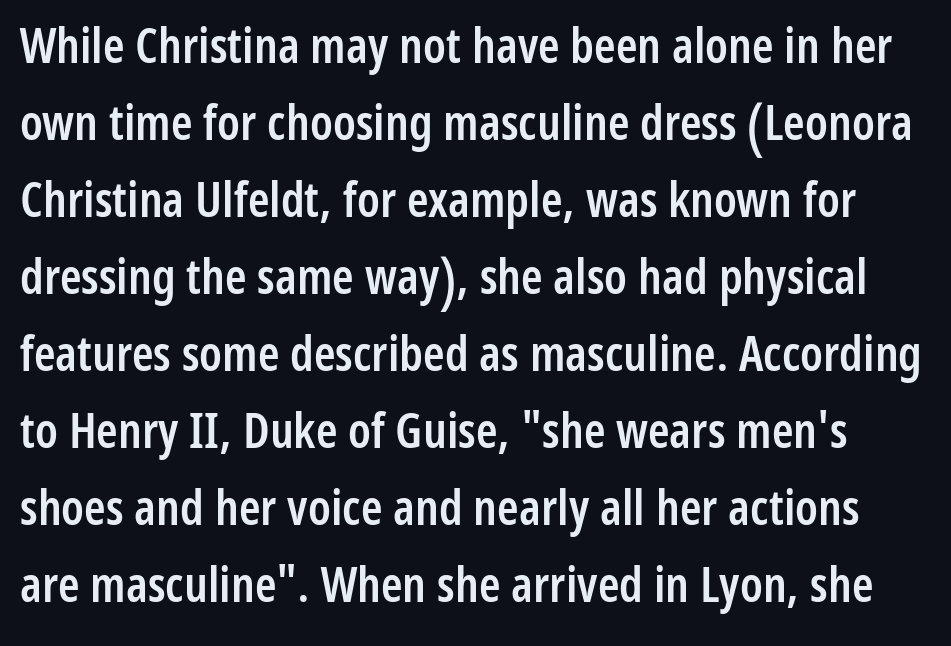
The image shows 49 px semibold, condensed sans-serif type, upright; set normal line spacing (1.57x), normal letter spacing, not underlined; low stroke contrast and a medium x-height.
